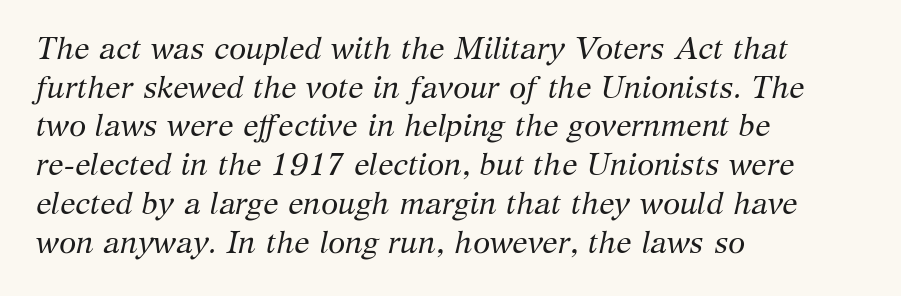
The lines in this sample share a left origin and differ only in where they stop. The font family rendered here belongs to the serif group. Nothing heavy about these letters — not bold at all. The passage shown is typed in a proportional face where columns would drift.
